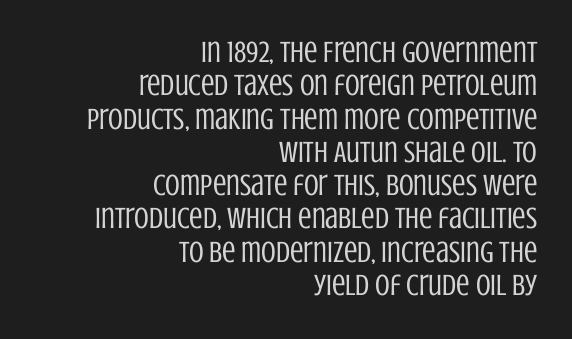
{"serif": "no", "italic": "no", "bold": "no", "weight": "regular", "width": "condensed", "stroke_contrast": "low", "x_height": "large", "monospaced": "no", "underline": "no", "align": "right", "line_spacing": "tight", "line_spacing_ratio": 1.11, "letter_spacing": "normal", "letter_spacing_em": 0.0, "glyph_px": 30}
